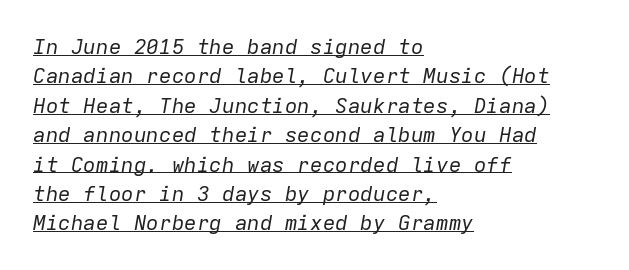
Q: Is the text bold? A: No.
Q: Is the text italic (slanted)? A: Yes, it leans right by about 9 degrees.
Q: Is the text underlined? A: Yes.
Q: How is the paragraph aligned? A: Left-aligned.
Q: Is the spacing between letters normal or unusually wide? A: Normal.
Q: Is the spacing between lines tight, normal or loose? A: Normal.
